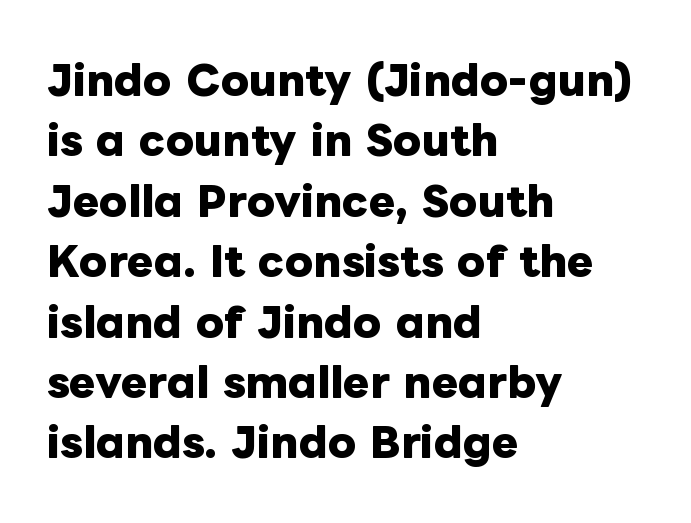
{"italic": "no", "bold": "yes", "weight": "heavy", "width": "normal", "stroke_contrast": "low", "x_height": "medium", "monospaced": "no", "underline": "no", "align": "left", "line_spacing": "normal", "line_spacing_ratio": 1.51, "letter_spacing": "normal", "letter_spacing_em": 0.0, "glyph_px": 40}
